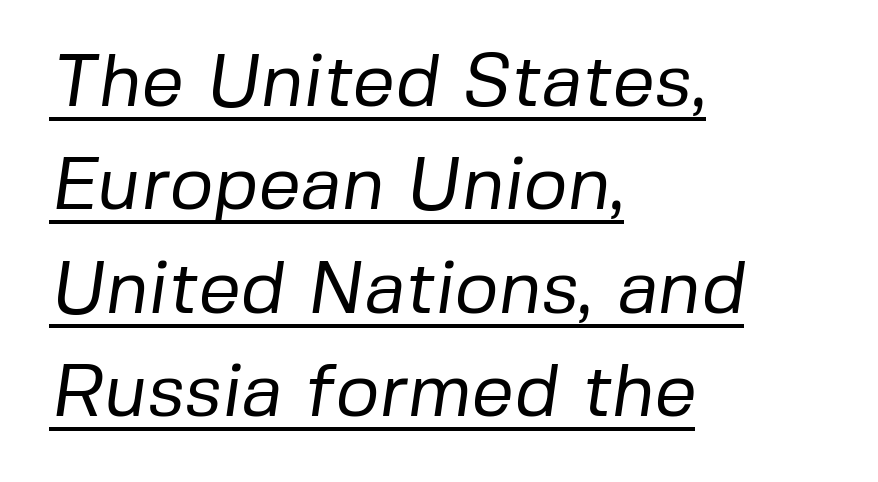
The specimen includes a rule beneath the text block's lines. The tracking reads as untouched default to a designer's eye. The letters advance in unequal steps, a hallmark of proportional type. Each line starts at the same left margin while the right side varies. You can tell from the bare stems that sans-serif type was used.
